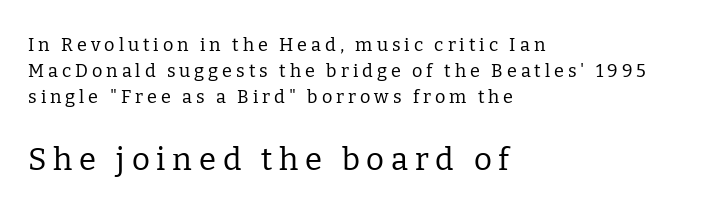
The image shows 31 px regular-weight serif type, upright; set left-aligned, normal line spacing (1.45x), unusually wide letter spacing (+0.22 em), not underlined; the second (bottom) block is 1.72x larger; low stroke contrast and a medium x-height.
